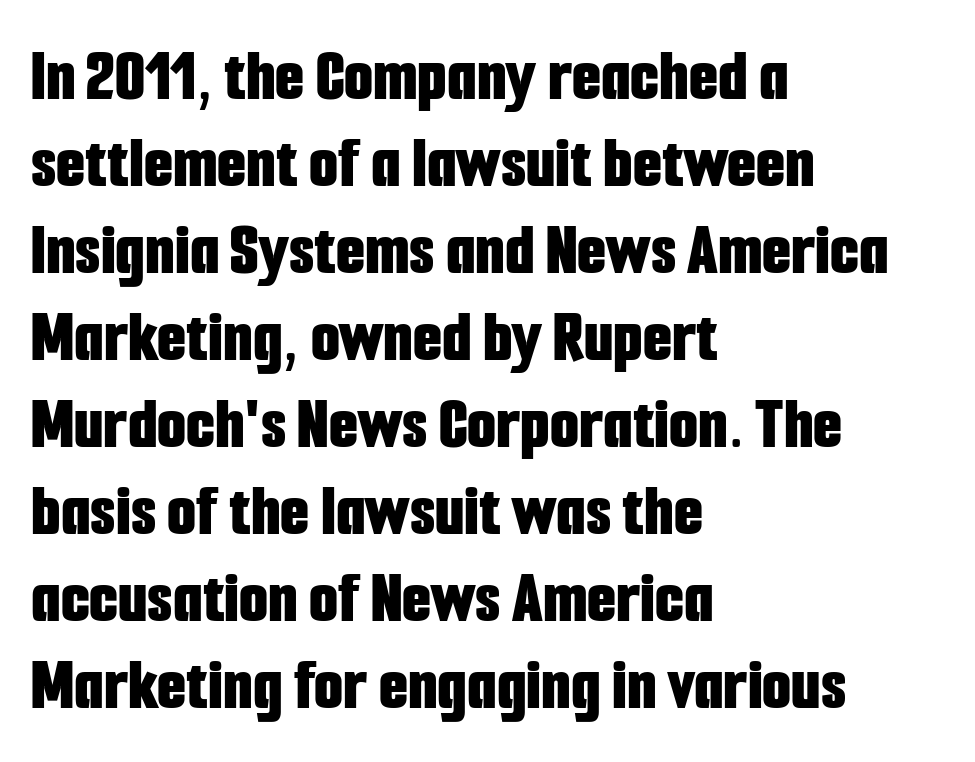
Every row of glyphs begins at an identical x-position on the left. Typesetter's note: full bold, strokes at maximum text heaviness. The face used here is proportionally spaced, like ordinary book or web type. A bare baseline throughout the passage. Here the glyphs are tracked normally, forming tight word shapes.
